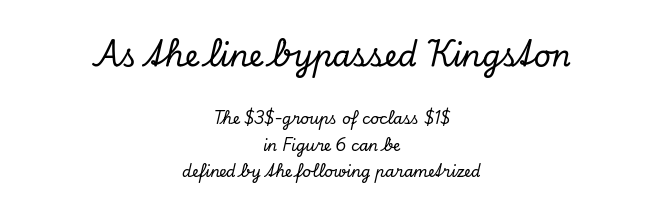
This is oblique type, the kind used for emphasis or titles. A bare baseline throughout the passage. The face used here is proportionally spaced, like ordinary book or web type. The initial chunk of copy outweighs the following chunk in type size. This is serif lettering, the kind often seen in printed books.
